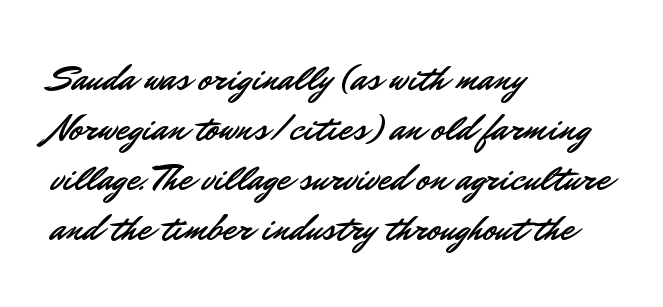
A clean baseline with only descenders dipping below it. Which margin do the lines hug? The left one — the right edge is uneven. Line spacing here is normal. The letters advance in unequal steps, a hallmark of proportional type. The gaps between neighbouring characters are ordinary and unremarkable.
